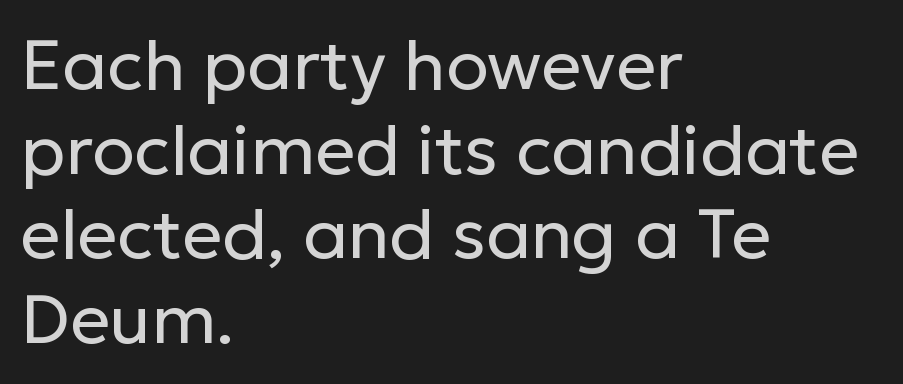
The font family rendered here belongs to the sans-serif group. The typography opts for an upright posture over an oblique one. Rule under the text: the space is simply empty. These glyphs show unthickened strokes, regular width or finer. These lines are rendered in a variable-pitch font.
